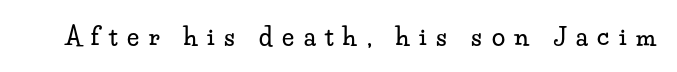
{"italic": "no", "underline": "no", "letter_spacing": "wide", "letter_spacing_em": 0.4, "glyph_px": 24}
